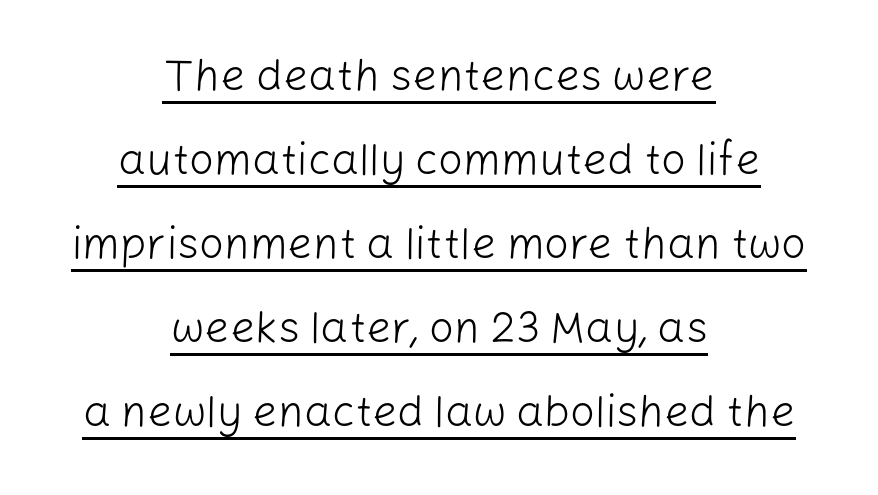
{"serif": "no", "italic": "no", "bold": "no", "weight": "light", "width": "normal", "stroke_contrast": "low", "x_height": "medium", "monospaced": "no", "underline": "yes", "align": "center", "line_spacing": "loose", "line_spacing_ratio": 1.91, "letter_spacing": "normal", "letter_spacing_em": 0.0, "glyph_px": 44}
